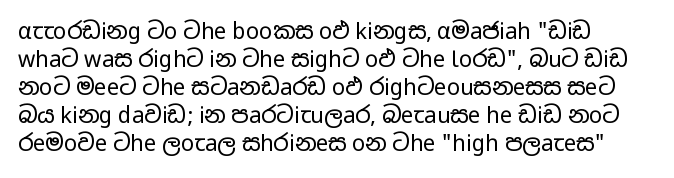
The image shows 22 px text type, upright; set left-aligned, normal line spacing (1.27x), normal letter spacing, not underlined.
